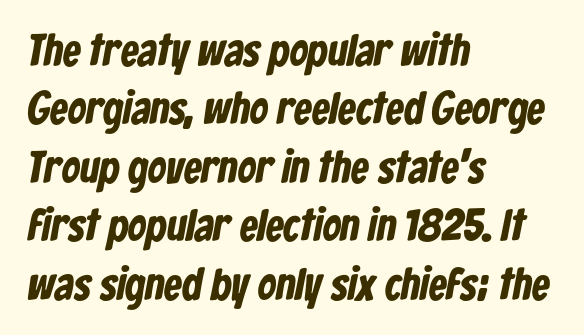
The image shows 45 px bold, condensed sans-serif type; set left-aligned, normal line spacing (1.3x), normal letter spacing, not underlined; low stroke contrast and a medium x-height.
